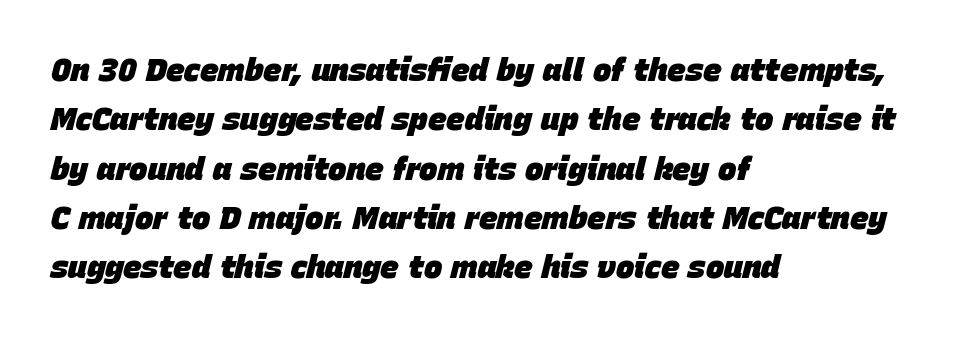
Weight check: bold — yes, fully. These lines are rendered in a variable-pitch font. Looking at the ascenders, they clearly lean. Observe the ordinary spacing: letters are neighbours, not strangers. Horizontal bands of white between lines are of average thickness. This rendering uses left alignment, leaving the right contour irregular.
